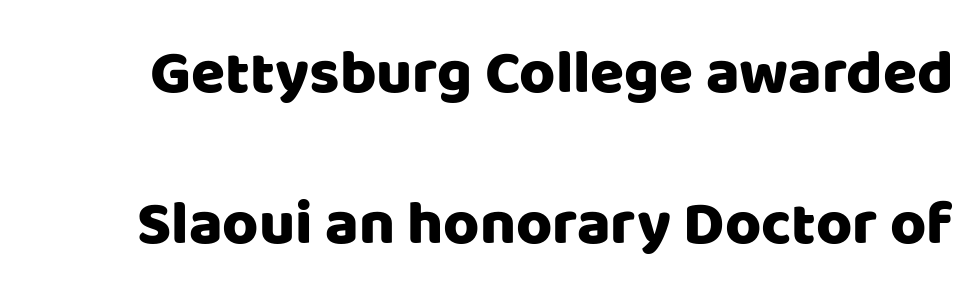
Q: Is the text italic (slanted)? A: No, it is upright.
Q: Is the typeface a serif or a sans-serif typeface? A: Sans-serif.
Q: Is the text underlined? A: No.
Q: Is the spacing between letters normal or unusually wide? A: Normal.
Q: Is the spacing between lines tight, normal or loose? A: Loose.
Q: Width (condensed, normal, or wide)? A: Normal.
Q: Stroke contrast? A: Low.
Q: x-height? A: Large.
Q: Monospaced? A: No.
